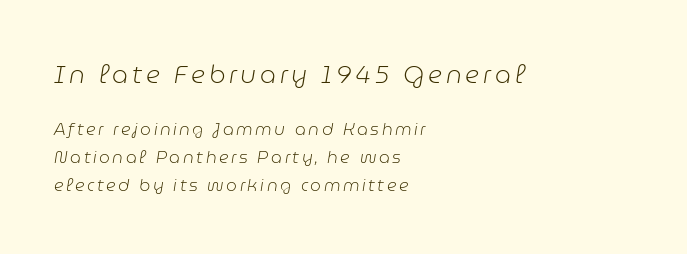
Line spacing here is normal. Every row of glyphs begins at an identical x-position on the left. The axis of the letterforms is tilted away from vertical. Between these two stacked blocks, the higher one wins on size. Rule under the text: the space is simply empty. Stroke thickness stays within the range of a standard reading face or lighter.
